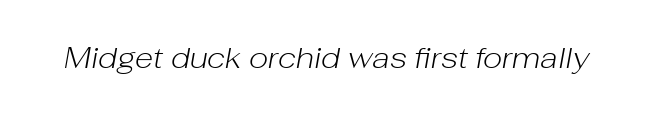
Q: Is the text bold? A: No.
Q: Is the text italic (slanted)? A: Yes, it leans right by about 10 degrees.
Q: Is the text underlined? A: No.
Q: Is the spacing between letters normal or unusually wide? A: Normal.
Q: Width (condensed, normal, or wide)? A: Normal.
Q: Stroke contrast? A: Low.
Q: x-height? A: Medium.
Q: Monospaced? A: No.
